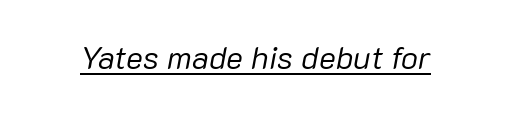
The image shows 32 px regular-weight type, italic (leaning right); set normal letter spacing, underlined; low stroke contrast and a medium x-height.
